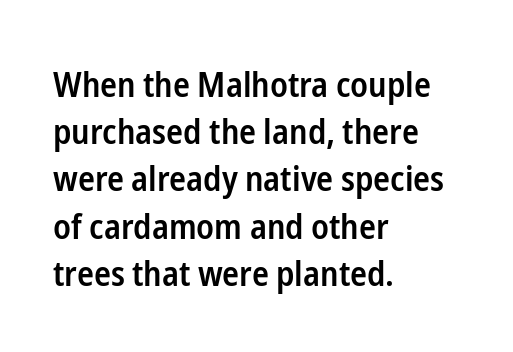
{"serif": "no", "italic": "no", "bold": "semi", "weight": "semibold", "width": "condensed", "stroke_contrast": "low", "x_height": "medium", "monospaced": "no", "underline": "no", "align": "left", "line_spacing": "normal", "line_spacing_ratio": 1.35, "letter_spacing": "normal", "letter_spacing_em": 0.0, "glyph_px": 35}
